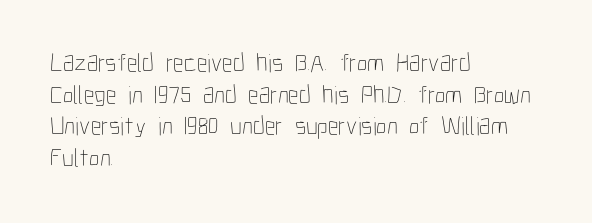
Q: Is the text bold? A: No.
Q: Is the text italic (slanted)? A: No, it is upright.
Q: Is the text underlined? A: No.
Q: How is the paragraph aligned? A: Left-aligned.
Q: Is the spacing between letters normal or unusually wide? A: Normal.
